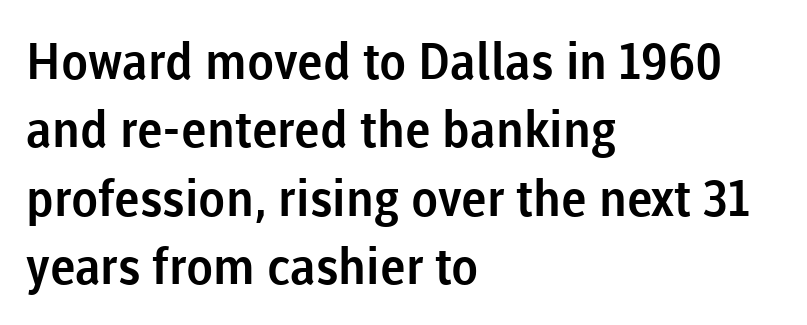
{"serif": "no", "italic": "no", "width": "normal", "stroke_contrast": "low", "x_height": "medium", "monospaced": "no", "underline": "no", "align": "left", "line_spacing": "normal", "line_spacing_ratio": 1.37, "letter_spacing": "normal", "letter_spacing_em": 0.0, "glyph_px": 50}
